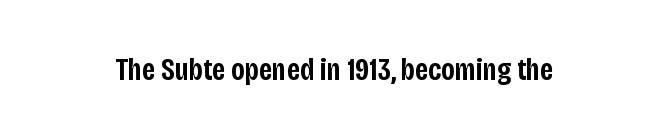
{"serif": "no", "italic": "no", "bold": "semi", "weight": "semibold", "width": "condensed", "stroke_contrast": "low", "x_height": "large", "monospaced": "no", "underline": "no", "letter_spacing": "normal", "letter_spacing_em": 0.0, "glyph_px": 32}
